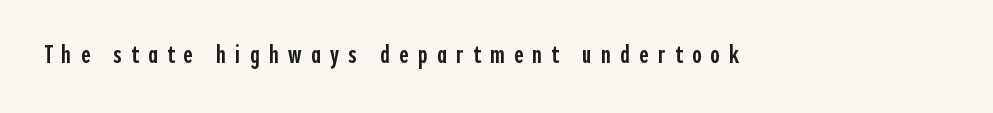
The image shows 25 px text type, upright; set unusually wide letter spacing (+0.38 em), not underlined.
